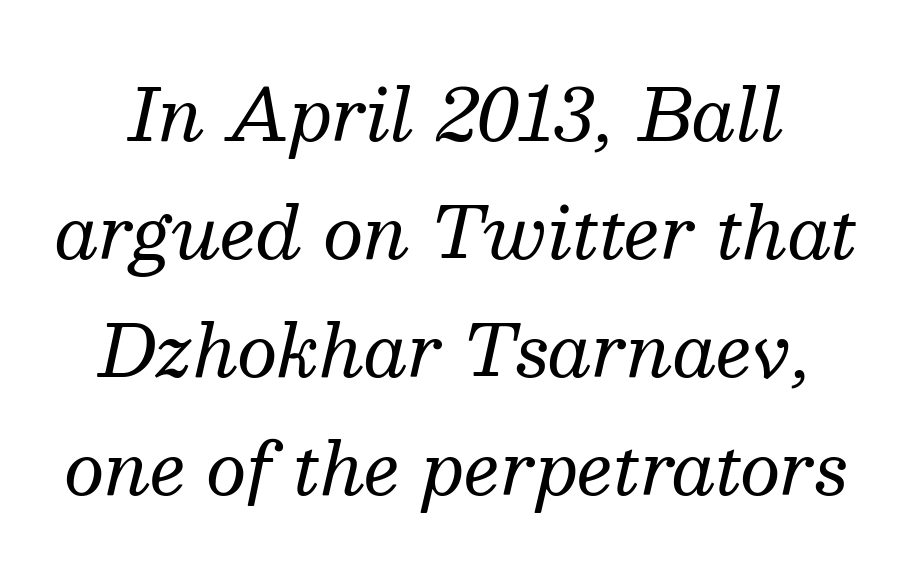
Q: Is the text bold? A: No.
Q: Is the text italic (slanted)? A: Yes, it leans right by about 13 degrees.
Q: Is the typeface a serif or a sans-serif typeface? A: Serif.
Q: Is the text underlined? A: No.
Q: Is the spacing between letters normal or unusually wide? A: Normal.
Q: Is the spacing between lines tight, normal or loose? A: Normal.
Q: Width (condensed, normal, or wide)? A: Normal.
Q: Stroke contrast? A: Medium.
Q: x-height? A: Medium.
Q: Monospaced? A: No.
